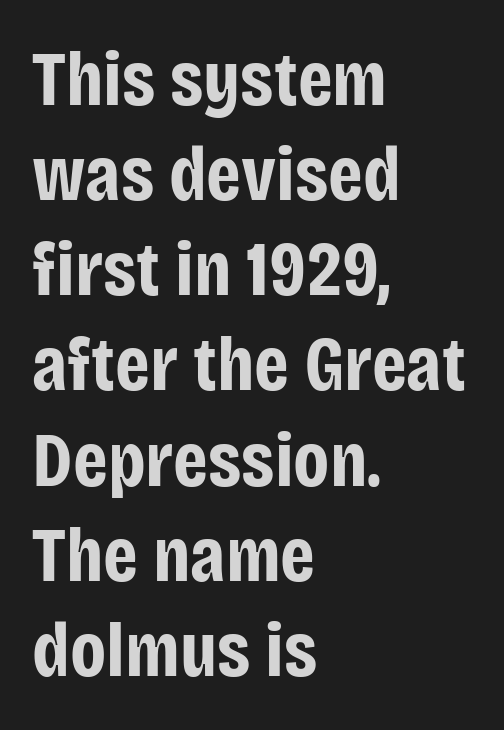
The image shows 78 px bold, condensed sans-serif type, upright; set left-aligned, line spacing 1.22x, normal letter spacing, not underlined; low stroke contrast and a large x-height.
